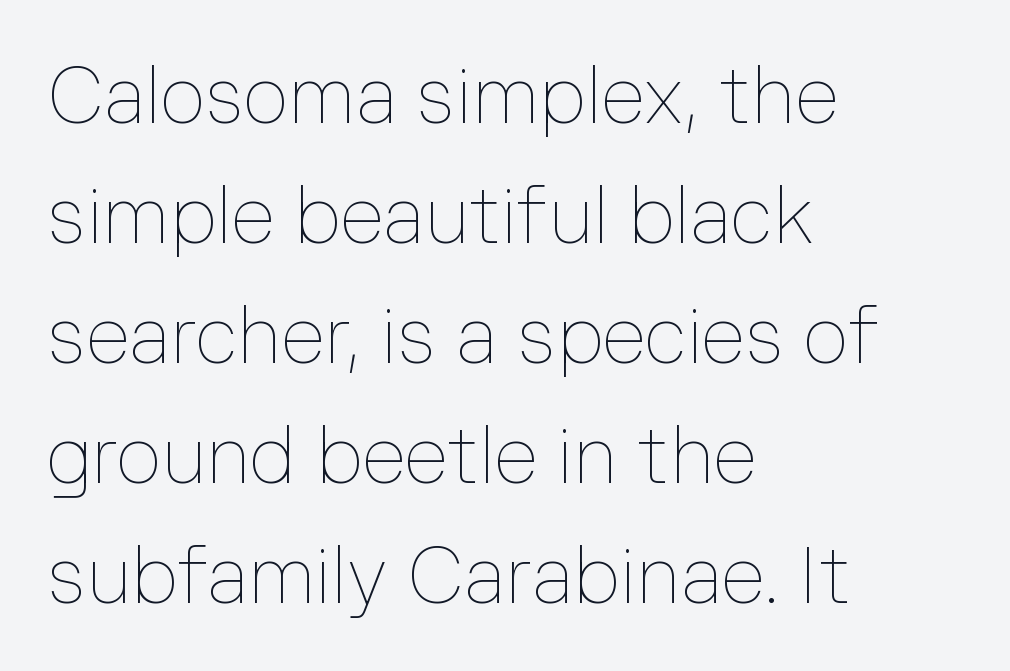
Q: Is the text bold? A: No.
Q: Is the text italic (slanted)? A: No, it is upright.
Q: Is the text underlined? A: No.
Q: How is the paragraph aligned? A: Left-aligned.
Q: Is the spacing between letters normal or unusually wide? A: Normal.
Q: Is the spacing between lines tight, normal or loose? A: Normal.
Q: Width (condensed, normal, or wide)? A: Normal.
Q: Stroke contrast? A: Low.
Q: x-height? A: Medium.
Q: Monospaced? A: No.
